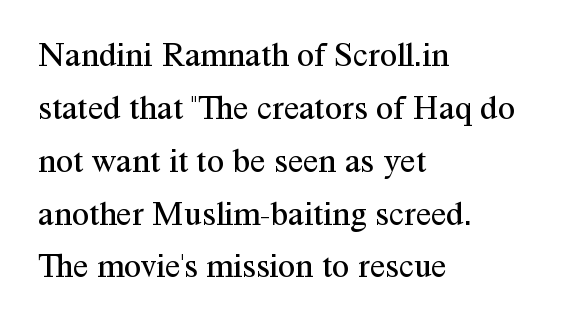
{"serif": "yes", "italic": "no", "bold": "no", "weight": "regular", "width": "normal", "stroke_contrast": "medium", "x_height": "medium", "monospaced": "no", "underline": "no", "align": "left", "line_spacing": "normal", "line_spacing_ratio": 1.51, "letter_spacing": "normal", "letter_spacing_em": 0.0, "glyph_px": 35}
